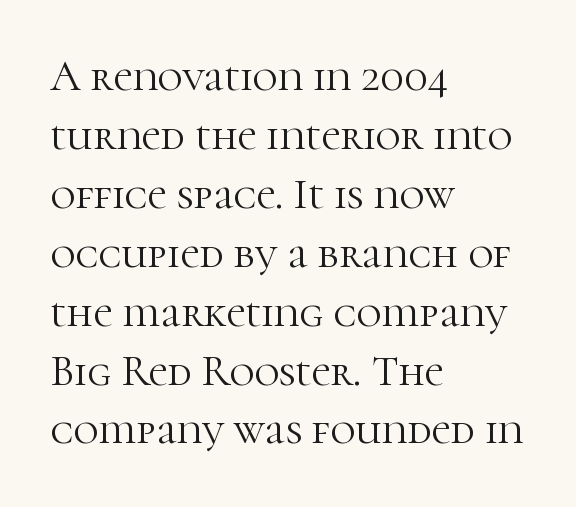
Q: Is the text bold? A: No.
Q: Is the text italic (slanted)? A: No, it is upright.
Q: Is the typeface a serif or a sans-serif typeface? A: Serif.
Q: Is the text underlined? A: No.
Q: How is the paragraph aligned? A: Left-aligned.
Q: Is the spacing between letters normal or unusually wide? A: Normal.
Q: Is the spacing between lines tight, normal or loose? A: Normal.
Q: Width (condensed, normal, or wide)? A: Normal.
Q: Stroke contrast? A: High.
Q: x-height? A: Medium.
Q: Monospaced? A: No.
